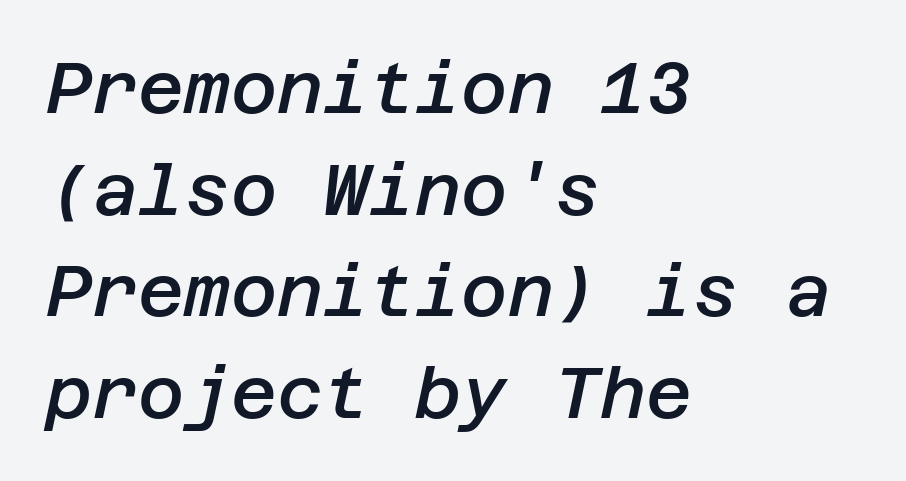
Default kerning and tracking; the words read as compact shapes. The typography opts for an oblique posture over an upright one. Visually the block forms a straight wall on the left and a jagged coastline on the right. What weight is shown? A semibold, between regular and bold.
